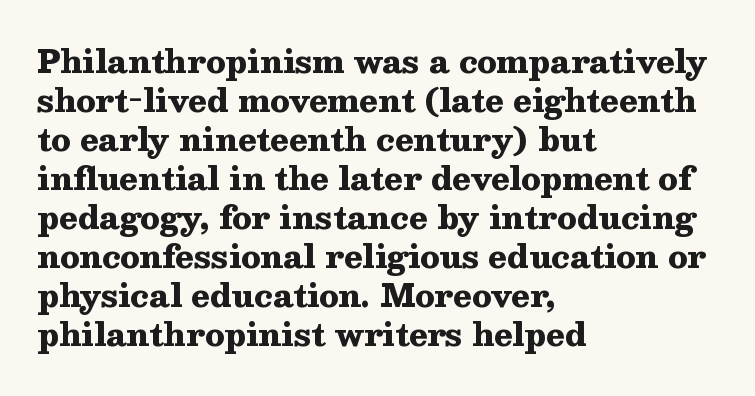
Q: Is the text bold? A: Yes.
Q: Is the text italic (slanted)? A: No, it is upright.
Q: Is the typeface a serif or a sans-serif typeface? A: Serif.
Q: Is the text underlined? A: No.
Q: How is the paragraph aligned? A: Left-aligned.
Q: Is the spacing between letters normal or unusually wide? A: Normal.
Q: Is the spacing between lines tight, normal or loose? A: Normal.
Q: Width (condensed, normal, or wide)? A: Wide.
Q: Stroke contrast? A: Medium.
Q: x-height? A: Medium.
Q: Monospaced? A: No.
